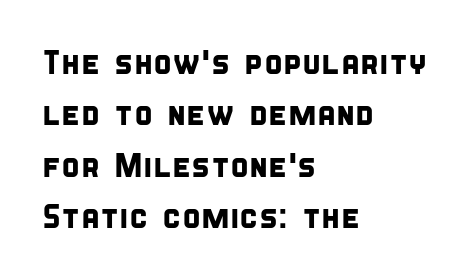
The font family rendered here belongs to the sans-serif group. How are the letters spaced? Ordinarily, with no added tracking. Think of a printed novel: that variable character pitch is what you see here. Compared with a centered layout, this one pins lines to the left instead. If you measured baseline to baseline, you'd find a middling distance.
